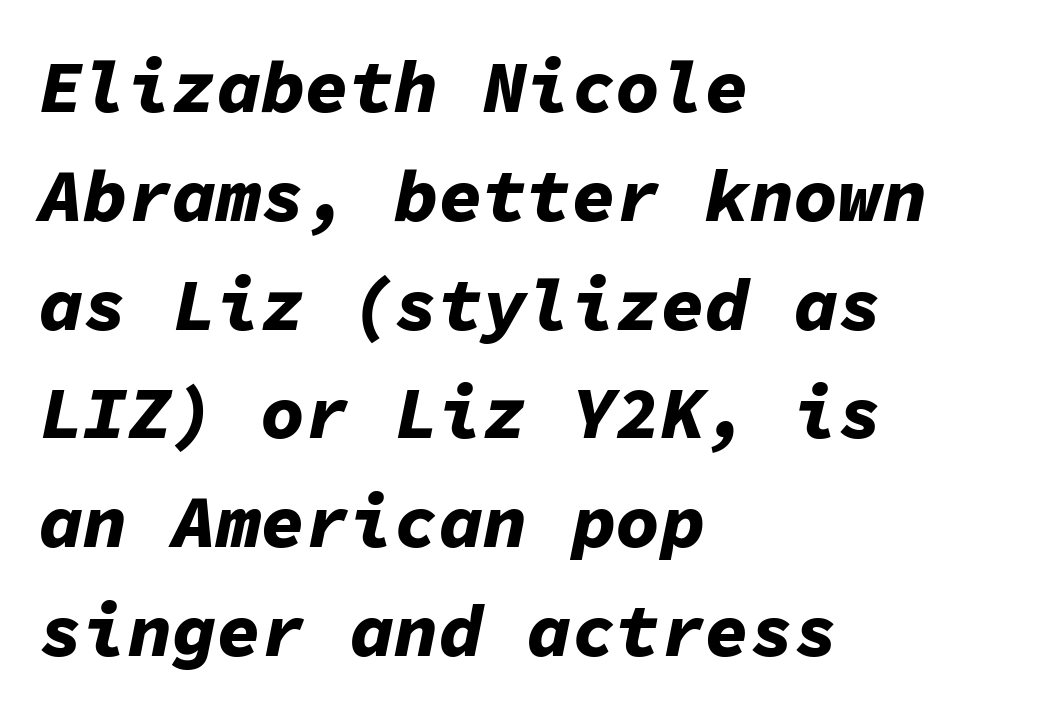
The passage shown is not underscored anywhere. The passage shown stacks its lines at a standard gap. Tall strokes in this sample are angled rather than plumb. The horizontal fit of the characters is conventional and even. The ragged edge is on the right, which tells us the setting is flush left.
